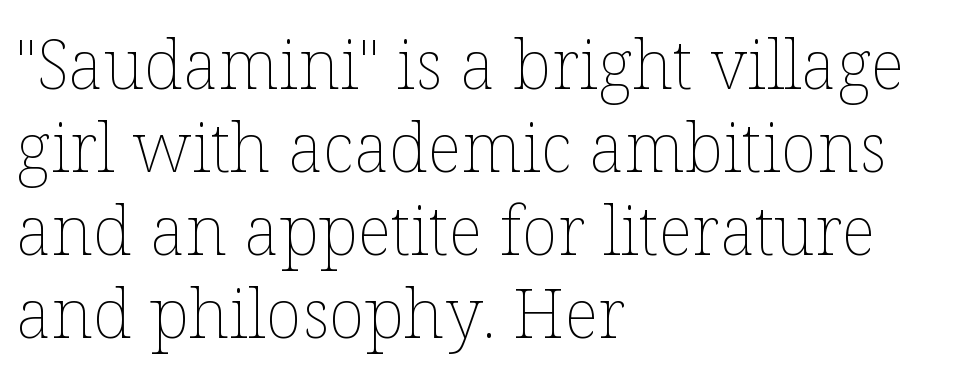
{"italic": "no", "bold": "no", "weight": "thin", "width": "normal", "stroke_contrast": "low", "x_height": "medium", "monospaced": "no", "underline": "no", "align": "left", "line_spacing_ratio": 1.22, "letter_spacing": "normal", "letter_spacing_em": 0.0, "glyph_px": 68}
